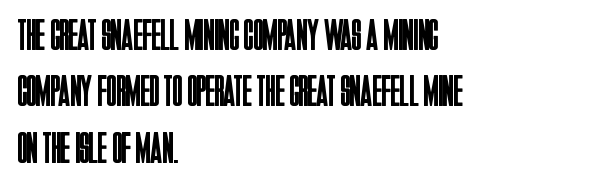
Compared with a typical body face, this is equally light or lighter still. Standard letterfit; no display-style spreading of the glyphs. In terms of posture, this sample is upright. Successive baselines arrive at the customary interval. You could not count columns in this text — the font is proportionally spaced.
